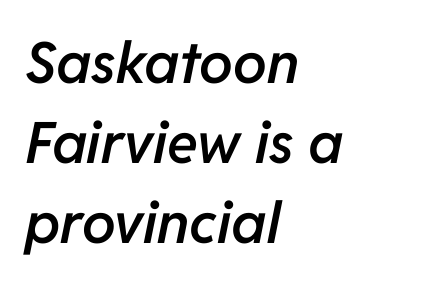
The image shows 57 px semibold type, italic (leaning right); set left-aligned, normal line spacing (1.4x), normal letter spacing, not underlined; low stroke contrast and a medium x-height.
